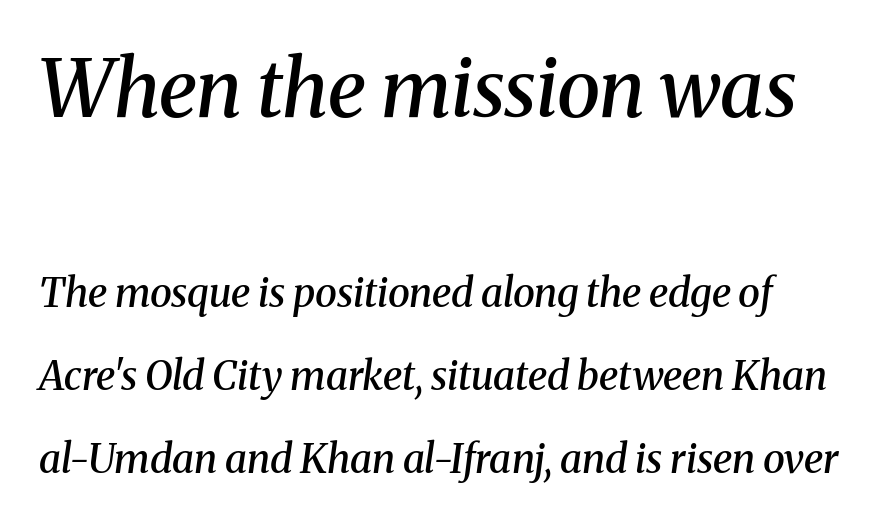
The passage shown stacks its lines with a broad gap. Any mark beneath the type? The region is blank. The passage shown is semibold, sitting just below true bold. These lines were composed using italics. Large over small — that's the arrangement of the two blocks here. This sample has the flowing, uneven cadence of proportional lettering.
